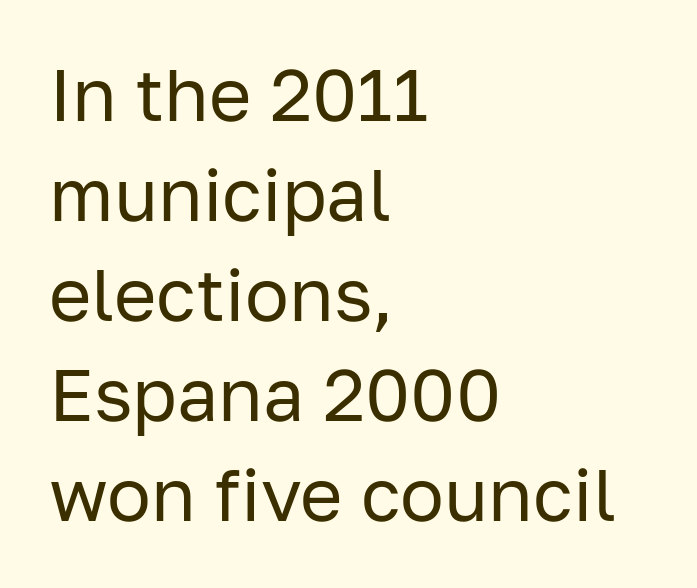
{"serif": "no", "italic": "no", "bold": "no", "weight": "regular", "width": "normal", "stroke_contrast": "low", "x_height": "medium", "monospaced": "no", "underline": "no", "align": "left", "line_spacing": "normal", "line_spacing_ratio": 1.37, "letter_spacing": "normal", "letter_spacing_em": 0.0, "glyph_px": 73}
